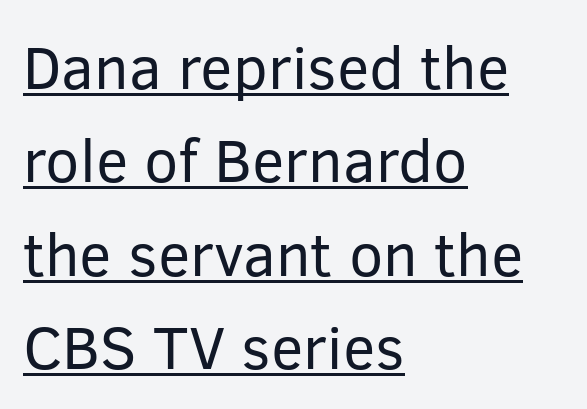
Q: Is the text bold? A: No.
Q: Is the text italic (slanted)? A: No, it is upright.
Q: Is the typeface a serif or a sans-serif typeface? A: Sans-serif.
Q: Is the text underlined? A: Yes.
Q: How is the paragraph aligned? A: Left-aligned.
Q: Is the spacing between letters normal or unusually wide? A: Normal.
Q: Is the spacing between lines tight, normal or loose? A: Normal.
Q: Width (condensed, normal, or wide)? A: Normal.
Q: Stroke contrast? A: Low.
Q: x-height? A: Medium.
Q: Monospaced? A: No.
